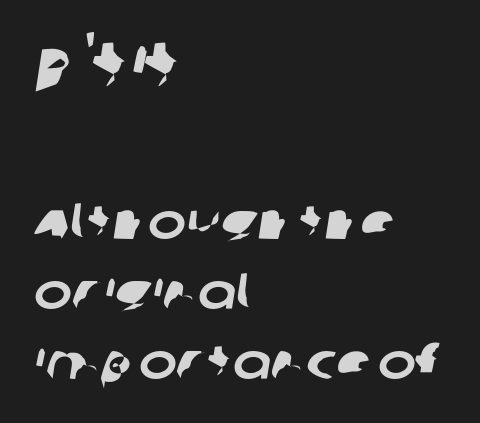
The block sitting higher on the canvas is the one with enlarged characters. Underline: absent. Rows of type keep a routine distance in the vertical direction. Typographically, this falls in the sans-serif category. You could not count columns in this text — the font is proportionally spaced. The text block is weighted toward the left margin, trailing off unevenly rightward.
